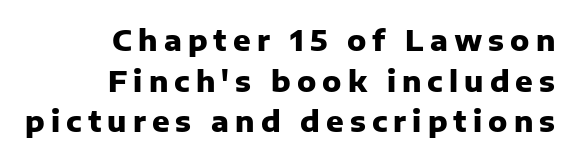
Q: Is the text bold? A: Yes.
Q: Is the text italic (slanted)? A: No, it is upright.
Q: Is the typeface a serif or a sans-serif typeface? A: Sans-serif.
Q: Is the text underlined? A: No.
Q: How is the paragraph aligned? A: Right-aligned.
Q: Is the spacing between letters normal or unusually wide? A: Unusually wide.
Q: Is the spacing between lines tight, normal or loose? A: Normal.
Q: Width (condensed, normal, or wide)? A: Normal.
Q: Stroke contrast? A: Low.
Q: x-height? A: Medium.
Q: Monospaced? A: No.
